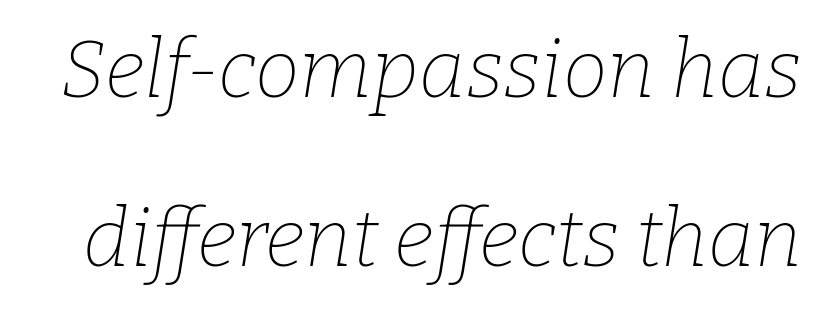
The image shows 80 px thin serif type, italic (leaning right); set loose line spacing (2.11x), normal letter spacing, not underlined; low stroke contrast and a medium x-height.
